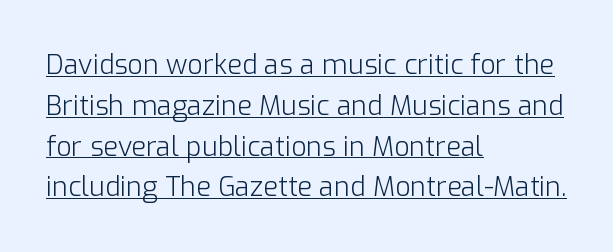
The image shows 27 px text type, upright; set left-aligned, normal line spacing (1.51x), normal letter spacing, underlined.
